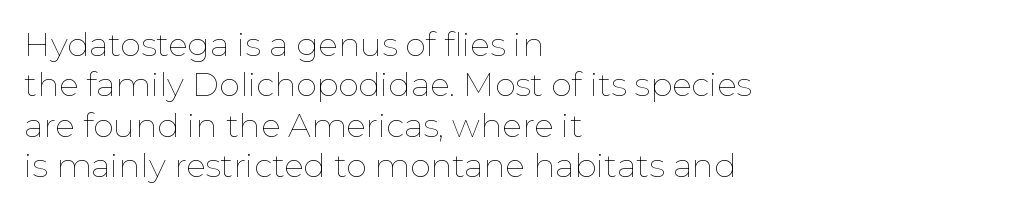
Here the designer chose a conventional face with non-uniform glyph widths. Line beginnings align vertically; line endings do not. The font sits on the lighter half of the weight spectrum, regular included. Nope, not italic — everything's standing straight. The passage shown has conventional tracking throughout. Clear beneath every line of the passage.
